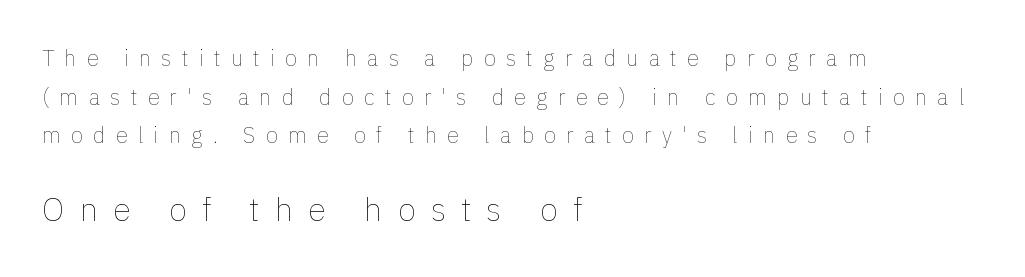
{"italic": "no", "bold": "no", "weight": "thin", "width": "normal", "stroke_contrast": "low", "x_height": "medium", "monospaced": "no", "underline": "no", "align": "left", "line_spacing_ratio": 1.76, "letter_spacing": "wide", "letter_spacing_em": 0.46, "larger_block": "second", "size_ratio": 1.5, "glyph_px": 33}
